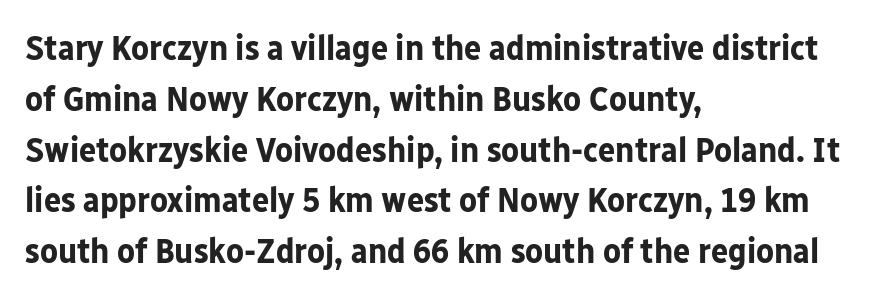
Look at the bottom of the vertical strokes: they stop flat, with no serifs. Rendered with straight, roman letterforms. The gap between lines stays unmarked. What weight is shown? A full bold with thick strokes. Summary of vertical rhythm: regular, with standard interline spacing. Spacing verdict: proportional, widths tailored to each character.
